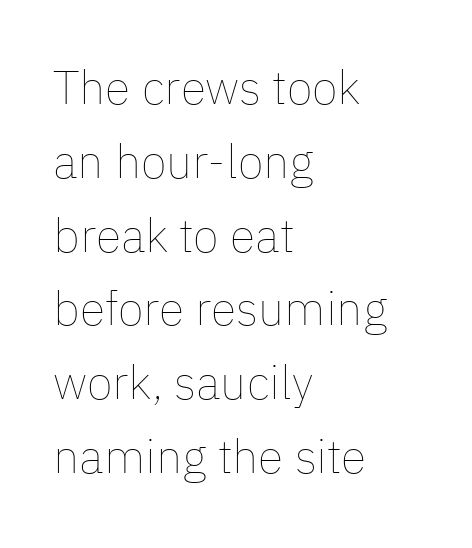
Q: Is the text bold? A: No.
Q: Is the text italic (slanted)? A: No, it is upright.
Q: Is the text underlined? A: No.
Q: How is the paragraph aligned? A: Left-aligned.
Q: Is the spacing between letters normal or unusually wide? A: Normal.
Q: Is the spacing between lines tight, normal or loose? A: Normal.
Q: Width (condensed, normal, or wide)? A: Normal.
Q: Stroke contrast? A: Low.
Q: x-height? A: Medium.
Q: Monospaced? A: No.
